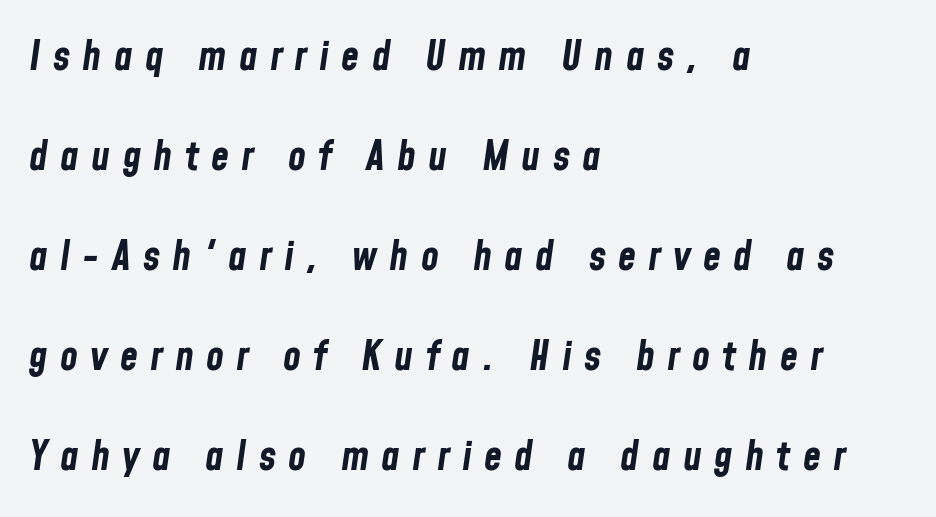
Chunky letters — that's bold for sure. Italic? Definitely — the glyphs are oblique. Short note: letters widely spaced. A typesetter would call this proportional, since set widths differ per character. Successive baselines arrive slowly, with a big drop between each.
